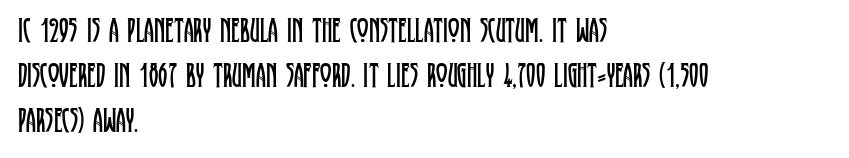
Summary of weight: not heavy and not bold. The face used here is proportionally spaced, like ordinary book or web type. Lines of text with bare space underneath. The type is set solid horizontally, with unmodified tracking. The passage is arranged the way most books set body copy — flush left. This rendering employs a face with finishing strokes, i.e., a serif.
